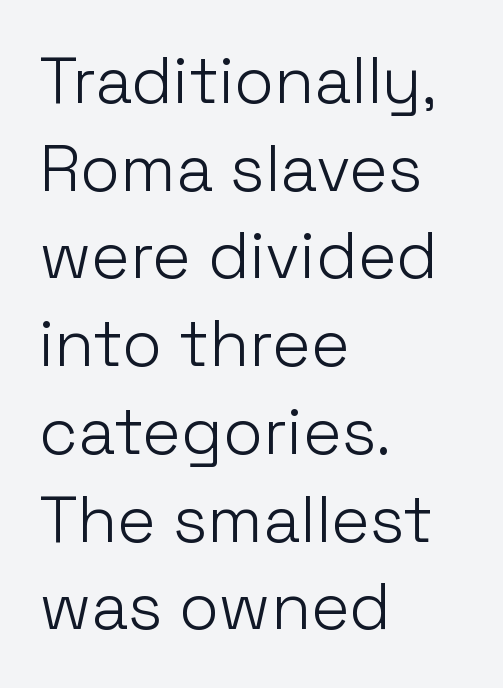
{"serif": "no", "italic": "no", "bold": "no", "weight": "light", "width": "normal", "stroke_contrast": "low", "x_height": "medium", "monospaced": "no", "underline": "no", "align": "left", "line_spacing": "normal", "line_spacing_ratio": 1.35, "letter_spacing": "normal", "letter_spacing_em": 0.0, "glyph_px": 65}
